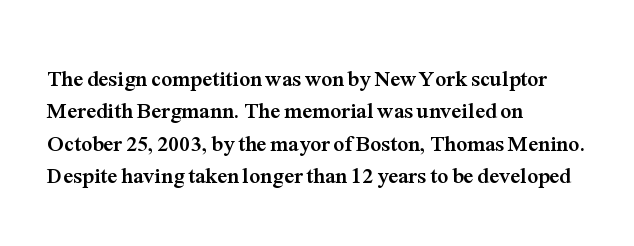
The image shows 22 px bold type, upright; set left-aligned, normal line spacing (1.47x), normal letter spacing, not underlined.
